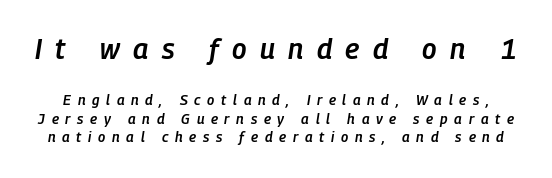
The image shows 28 px semibold, condensed type, italic (leaning right); set normal line spacing (1.34x), unusually wide letter spacing (+0.48 em), not underlined; the first (top) block is 2.0x larger; low stroke contrast and a medium x-height.
